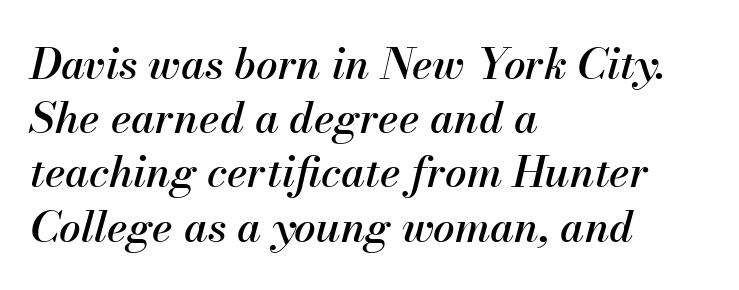
Q: Is the text italic (slanted)? A: Yes, it leans right by about 13 degrees.
Q: Is the text underlined? A: No.
Q: How is the paragraph aligned? A: Left-aligned.
Q: Is the spacing between letters normal or unusually wide? A: Normal.
Q: Is the spacing between lines tight, normal or loose? A: Normal.
Q: Width (condensed, normal, or wide)? A: Normal.
Q: Stroke contrast? A: Medium.
Q: x-height? A: Small.
Q: Monospaced? A: No.
